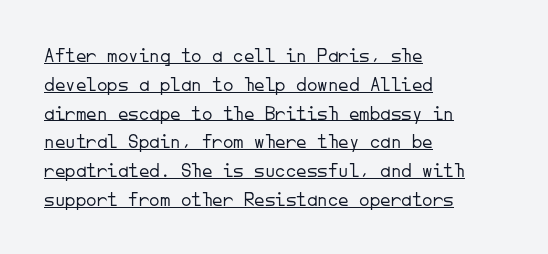
Q: Is the text bold? A: No.
Q: Is the text italic (slanted)? A: No, it is upright.
Q: Is the text underlined? A: Yes.
Q: How is the paragraph aligned? A: Left-aligned.
Q: Is the spacing between letters normal or unusually wide? A: Normal.
Q: Is the spacing between lines tight, normal or loose? A: Normal.
